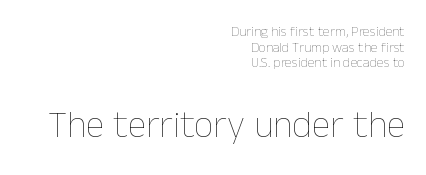
{"italic": "no", "bold": "no", "weight": "thin", "width": "normal", "stroke_contrast": "low", "x_height": "medium", "monospaced": "no", "underline": "no", "align": "right", "line_spacing": "tight", "line_spacing_ratio": 1.12, "letter_spacing": "normal", "letter_spacing_em": 0.0, "larger_block": "second", "size_ratio": 2.71, "glyph_px": 38}
